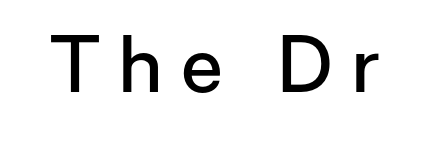
The passage shown is typed in a proportional face where columns would drift. The strokes are fattened partway — semibold, not bold. Letterform terminals end flat and unadorned throughout the passage. Plain, unruled lines of type. Look at the tracking — it's clearly loosened, letters drifting apart. The lettering stays uniformly vertical, giving the passage a roman look.
